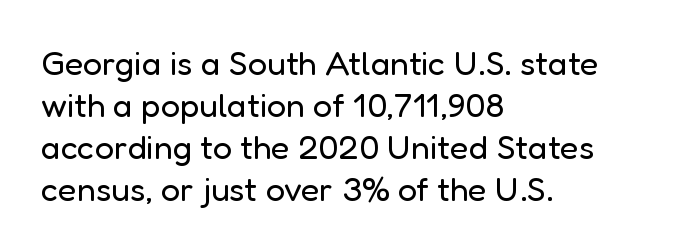
In CSS terms this would be text-align: left. Spacing between characters is what you'd get straight out of the box. These glyphs show unthickened strokes, regular width or finer. This is roman type, the default non-slanted kind.
